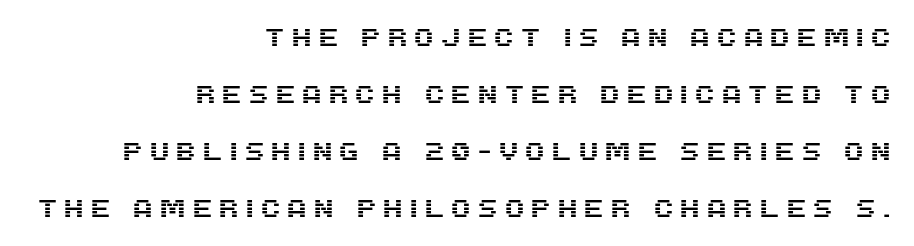
The image shows 24 px text type, upright; set right-aligned, loose line spacing (2.38x), unusually wide letter spacing (+0.23 em), not underlined.
